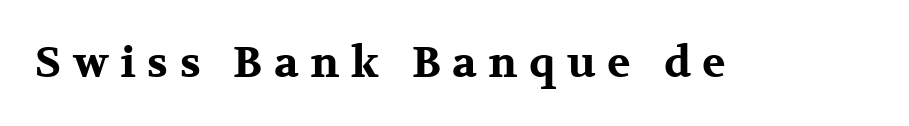
{"serif": "yes", "italic": "no", "bold": "yes", "weight": "bold", "width": "wide", "stroke_contrast": "medium", "x_height": "medium", "monospaced": "no", "underline": "no", "letter_spacing": "wide", "letter_spacing_em": 0.27, "glyph_px": 43}
